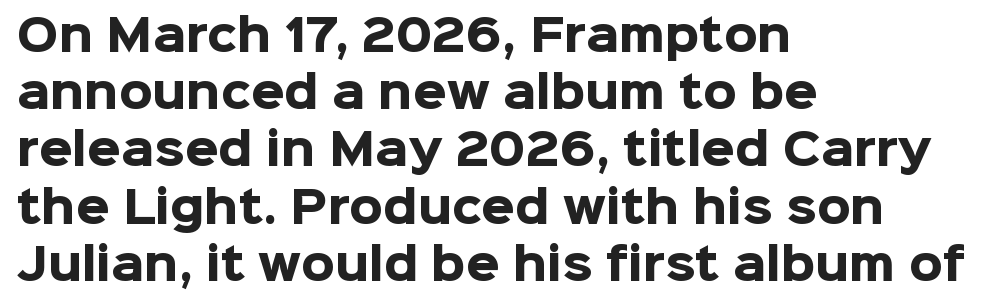
The specimen omits any rule beneath the text block's lines. This block has exactly the height ordinary leading produces. The rag falls on the right side of this text block. Here the designer chose a conventional face with non-uniform glyph widths.
